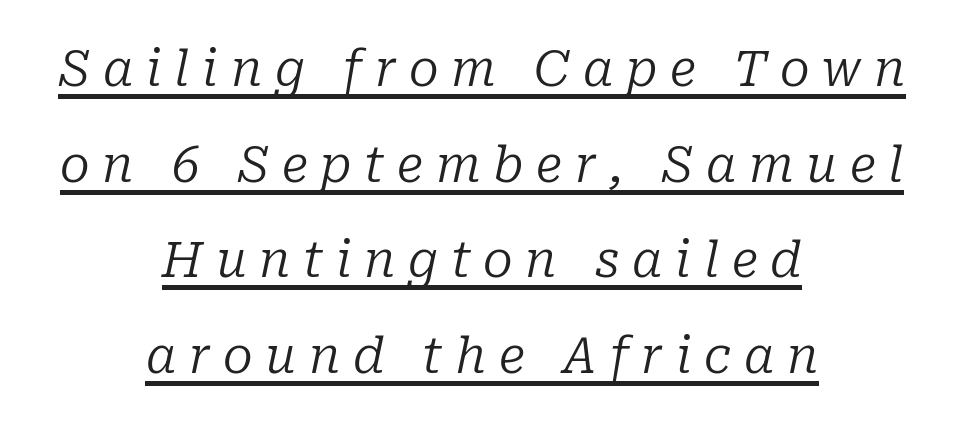
The image shows 49 px regular-weight serif type, italic (leaning right); set centered, loose line spacing (1.95x), unusually wide letter spacing (+0.26 em), underlined; low stroke contrast and a medium x-height.
